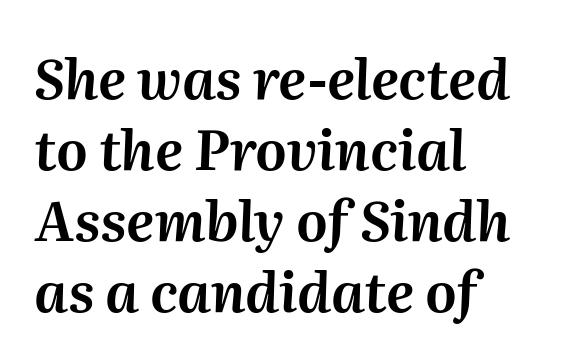
The compositor pushed each line to the left boundary. This rendering leaves character spacing at its baseline value. Looks like regular typesetting: each glyph gets only the width it needs. Rows of type keep a routine distance in the vertical direction.
